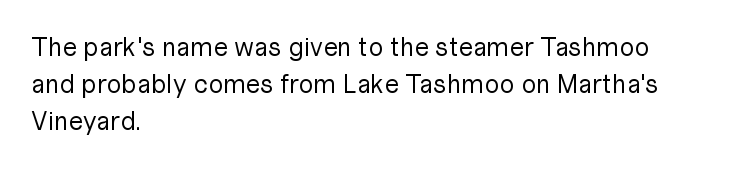
Q: Is the text bold? A: No.
Q: Is the text italic (slanted)? A: No, it is upright.
Q: Is the text underlined? A: No.
Q: How is the paragraph aligned? A: Left-aligned.
Q: Is the spacing between letters normal or unusually wide? A: Normal.
Q: Is the spacing between lines tight, normal or loose? A: Normal.
